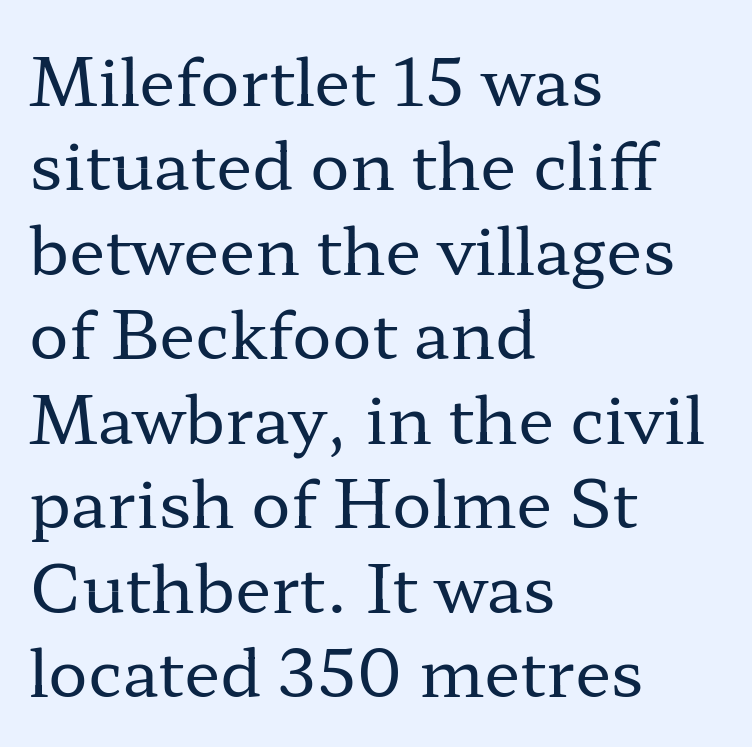
{"serif": "yes", "italic": "no", "bold": "no", "weight": "regular", "width": "wide", "stroke_contrast": "low", "x_height": "medium", "monospaced": "no", "underline": "no", "align": "left", "line_spacing": "normal", "line_spacing_ratio": 1.28, "letter_spacing": "normal", "letter_spacing_em": 0.0, "glyph_px": 66}
